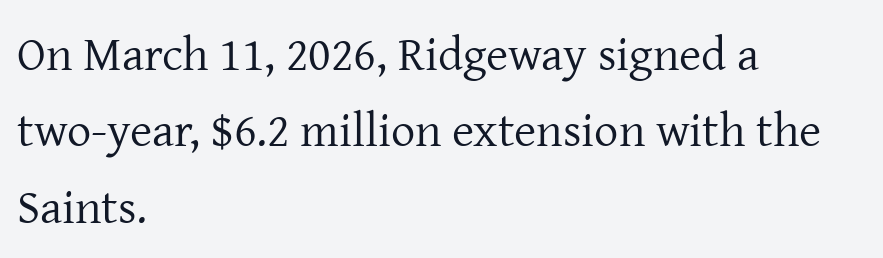
Leftover space on each line is placed entirely after the last word. Ascenders rise straight up at ninety degrees. Check under the words: just untouched page. The characters are drawn with everyday or finer stroke widths. Short note: letters normally spaced.
